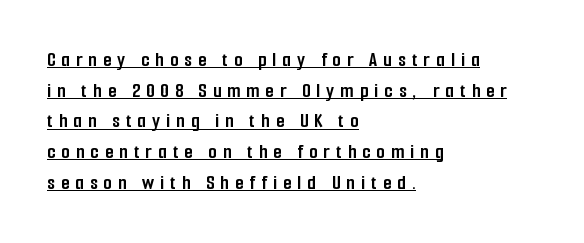
{"italic": "no", "bold": "yes", "underline": "yes", "align": "left", "line_spacing": "normal", "line_spacing_ratio": 1.46, "letter_spacing": "wide", "letter_spacing_em": 0.3, "glyph_px": 21}
